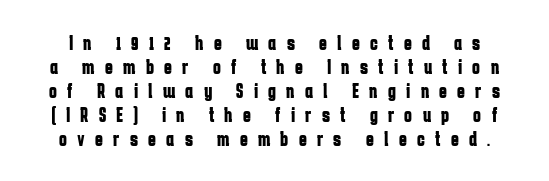
{"italic": "no", "bold": "yes", "underline": "no", "line_spacing": "tight", "line_spacing_ratio": 1.14, "letter_spacing": "wide", "letter_spacing_em": 0.49, "glyph_px": 21}
